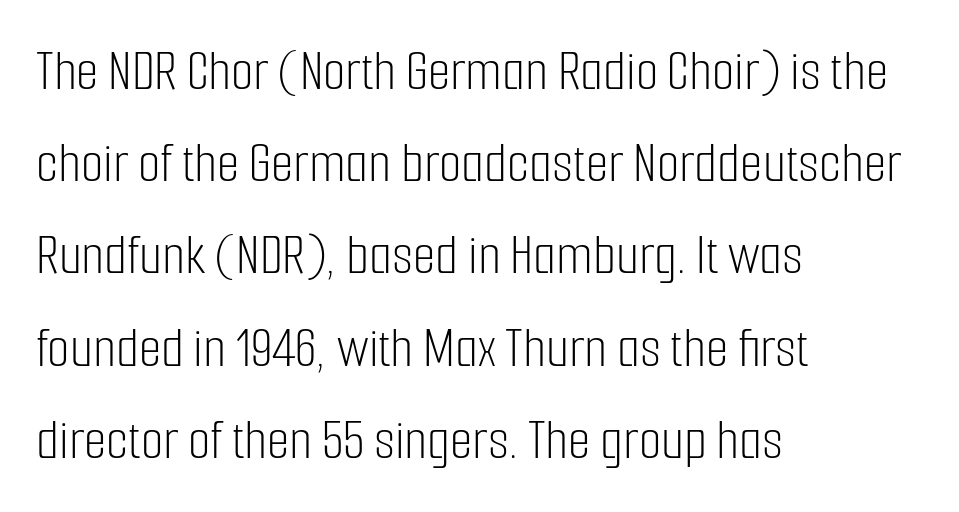
{"serif": "no", "italic": "no", "bold": "no", "weight": "light", "width": "condensed", "stroke_contrast": "low", "x_height": "medium", "monospaced": "no", "underline": "no", "align": "left", "line_spacing": "normal", "line_spacing_ratio": 1.59, "letter_spacing": "normal", "letter_spacing_em": 0.0, "glyph_px": 58}
